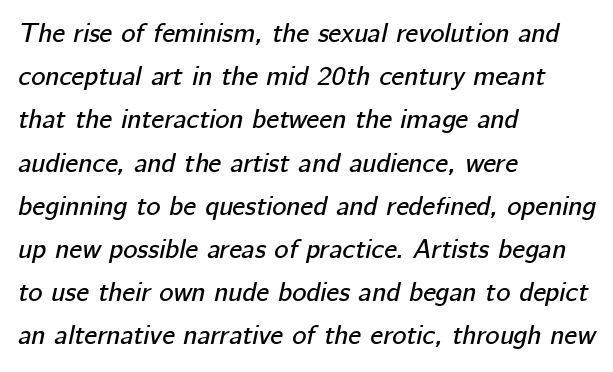
The image shows 27 px text type, italic (leaning right); set left-aligned, normal line spacing (1.6x), normal letter spacing, not underlined.
